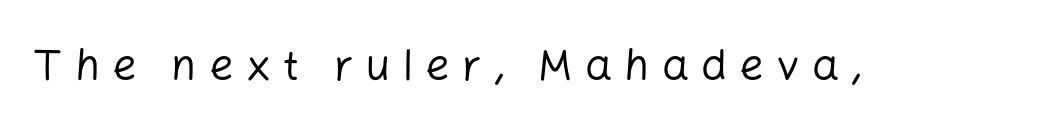
{"serif": "no", "italic": "no", "bold": "no", "weight": "regular", "width": "normal", "stroke_contrast": "low", "x_height": "medium", "monospaced": "no", "underline": "no", "letter_spacing": "wide", "letter_spacing_em": 0.28, "glyph_px": 43}
